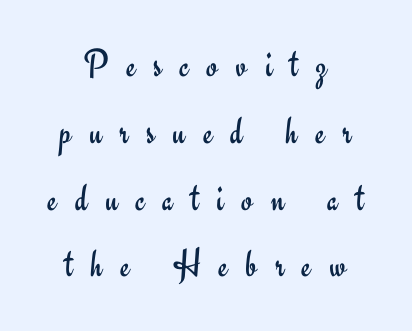
{"serif": "no", "bold": "no", "weight": "regular", "width": "normal", "stroke_contrast": "low", "x_height": "small", "monospaced": "no", "underline": "no", "align": "center", "line_spacing": "normal", "line_spacing_ratio": 1.67, "letter_spacing": "wide", "letter_spacing_em": 0.45, "glyph_px": 40}
